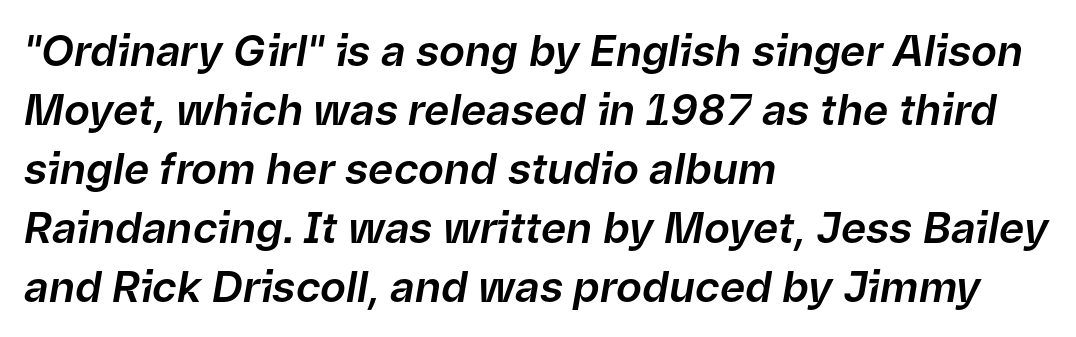
{"italic": "yes", "lean": "right", "slant_degrees": 9, "width": "normal", "stroke_contrast": "low", "x_height": "medium", "monospaced": "no", "underline": "no", "align": "left", "line_spacing": "normal", "line_spacing_ratio": 1.37, "letter_spacing": "normal", "letter_spacing_em": 0.0, "glyph_px": 43}
